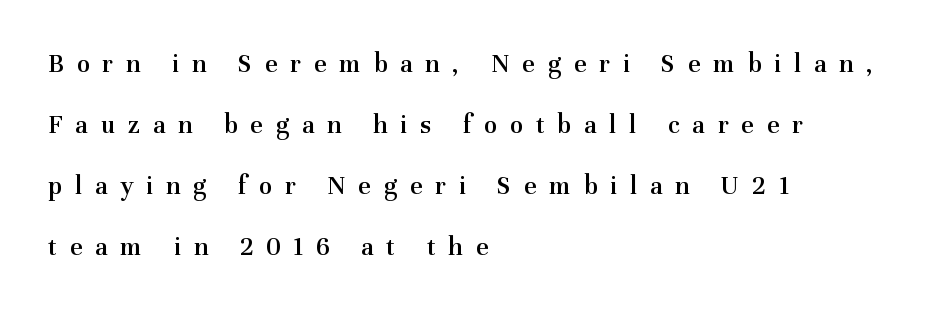
The image shows 27 px text type, upright; set left-aligned, loose line spacing (2.26x), unusually wide letter spacing (+0.48 em), not underlined.
